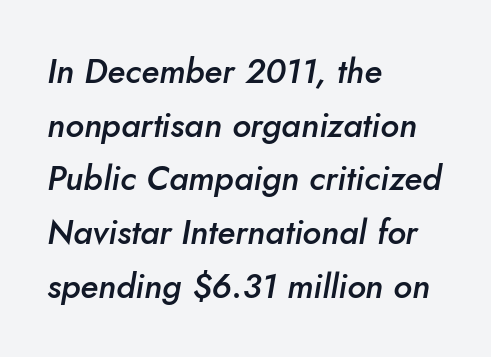
Q: Is the text bold? A: Semi-bold.
Q: Is the text italic (slanted)? A: Yes, it leans right by about 10 degrees.
Q: Is the text underlined? A: No.
Q: How is the paragraph aligned? A: Left-aligned.
Q: Is the spacing between letters normal or unusually wide? A: Normal.
Q: Is the spacing between lines tight, normal or loose? A: Normal.
Q: Width (condensed, normal, or wide)? A: Normal.
Q: Stroke contrast? A: Low.
Q: x-height? A: Small.
Q: Monospaced? A: No.
